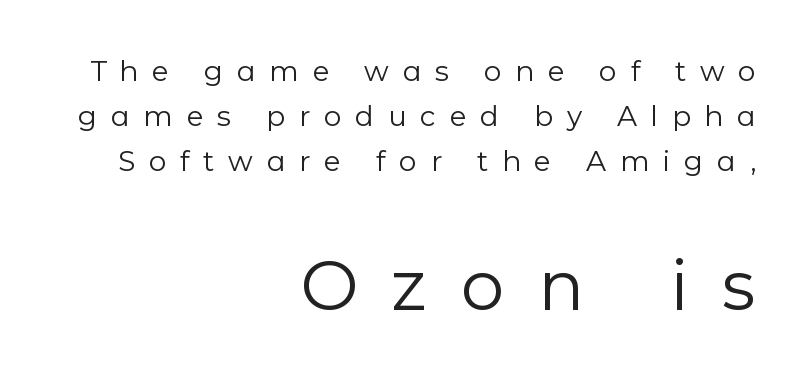
The image shows 69 px regular-weight sans-serif type, upright; set right-aligned, normal line spacing (1.61x), unusually wide letter spacing (+0.49 em), not underlined; the second (bottom) block is 2.46x larger; low stroke contrast and a medium x-height.
